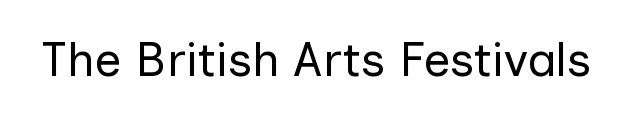
Q: Is the text bold? A: No.
Q: Is the text italic (slanted)? A: No, it is upright.
Q: Is the typeface a serif or a sans-serif typeface? A: Sans-serif.
Q: Is the text underlined? A: No.
Q: Is the spacing between letters normal or unusually wide? A: Normal.
Q: Width (condensed, normal, or wide)? A: Normal.
Q: Stroke contrast? A: Low.
Q: x-height? A: Medium.
Q: Monospaced? A: No.
